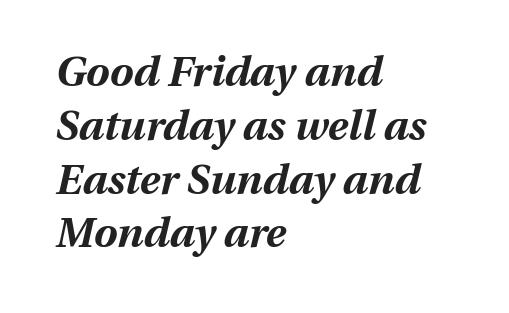
{"italic": "yes", "lean": "right", "slant_degrees": 13, "bold": "yes", "weight": "bold", "width": "normal", "stroke_contrast": "medium", "x_height": "medium", "monospaced": "no", "underline": "no", "align": "left", "line_spacing": "normal", "line_spacing_ratio": 1.28, "letter_spacing": "normal", "letter_spacing_em": 0.0, "glyph_px": 42}
